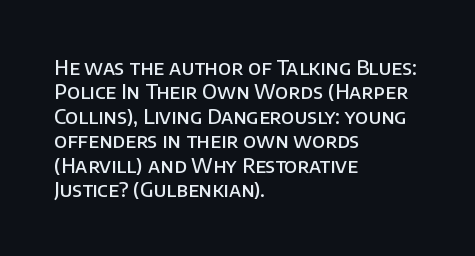
{"italic": "no", "bold": "semi", "underline": "no", "align": "left", "line_spacing_ratio": 1.22, "letter_spacing": "normal", "letter_spacing_em": 0.0, "glyph_px": 20}
